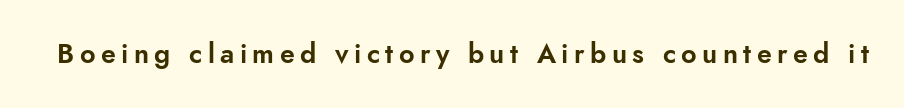
Q: Is the text italic (slanted)? A: No, it is upright.
Q: Is the text underlined? A: No.
Q: Is the spacing between letters normal or unusually wide? A: Unusually wide.
